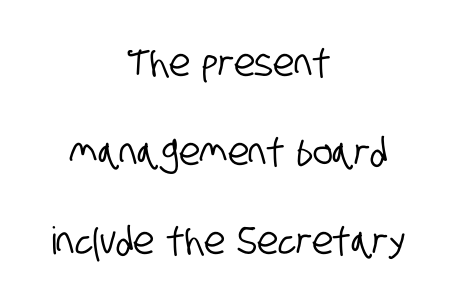
The image shows 38 px condensed sans-serif type; set centered, loose line spacing (2.34x), normal letter spacing, not underlined; low stroke contrast and a large x-height.
